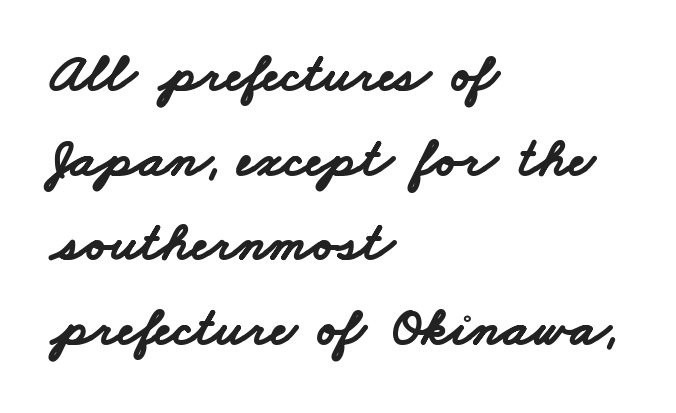
Q: Is the text bold? A: Yes.
Q: Is the typeface a serif or a sans-serif typeface? A: Sans-serif.
Q: Is the text underlined? A: No.
Q: How is the paragraph aligned? A: Left-aligned.
Q: Is the spacing between letters normal or unusually wide? A: Normal.
Q: Is the spacing between lines tight, normal or loose? A: Normal.
Q: Width (condensed, normal, or wide)? A: Wide.
Q: Stroke contrast? A: Low.
Q: x-height? A: Small.
Q: Monospaced? A: No.
